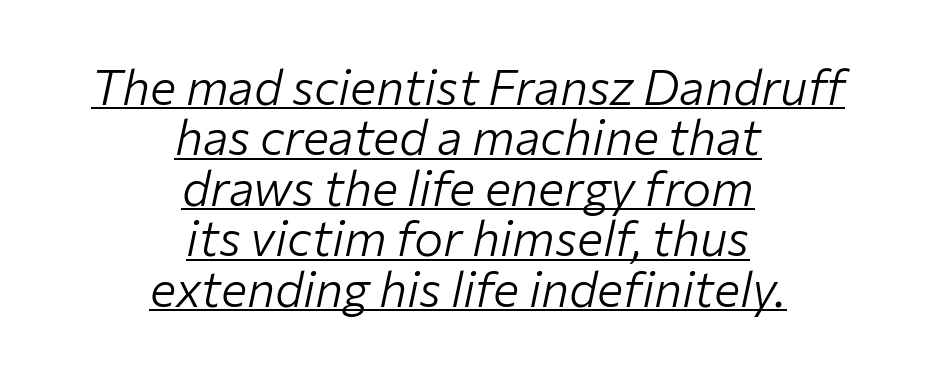
These lines were composed using italics. Each word holds together tightly as a unit, with standard inter-letter gaps. Where is the straight margin? There isn't one; the lines are centered. The sample's only ornament is a line tracing under the words.
